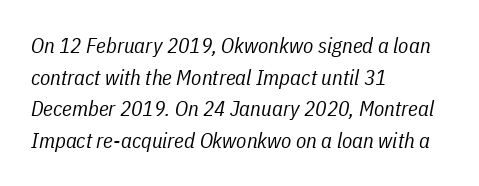
The paragraph has a hard left edge and a soft right edge. Quick note: underline off. Slanted lettering throughout. The gaps between neighbouring characters are ordinary and unremarkable.
